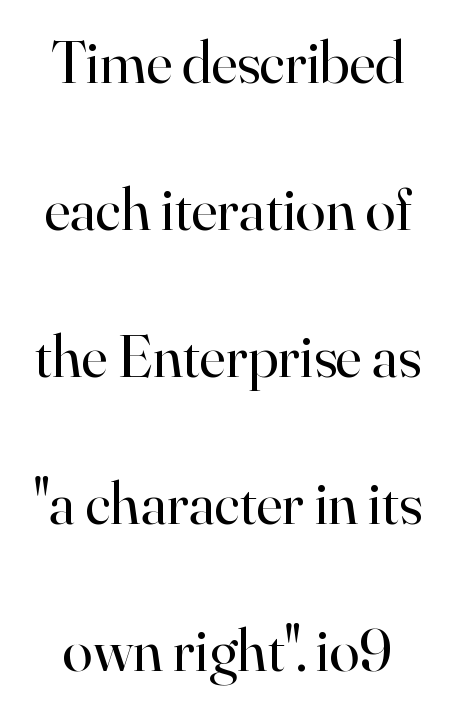
{"serif": "yes", "italic": "no", "bold": "no", "weight": "regular", "width": "normal", "stroke_contrast": "high", "x_height": "small", "monospaced": "no", "underline": "no", "line_spacing": "loose", "line_spacing_ratio": 2.41, "letter_spacing": "normal", "letter_spacing_em": 0.0, "glyph_px": 61}
